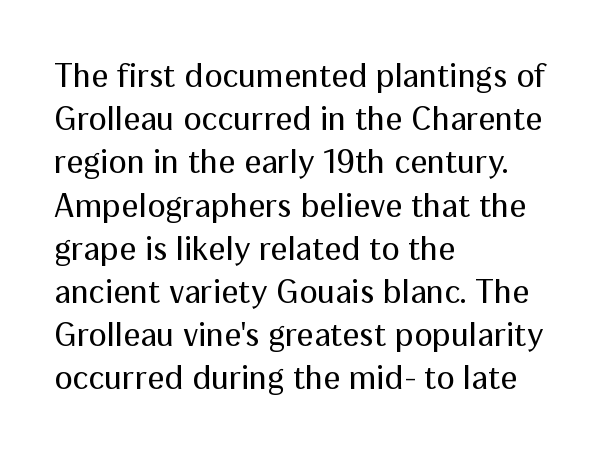
{"serif": "no", "italic": "no", "bold": "no", "weight": "regular", "width": "normal", "stroke_contrast": "medium", "x_height": "medium", "monospaced": "no", "underline": "no", "align": "left", "line_spacing": "normal", "line_spacing_ratio": 1.27, "letter_spacing": "normal", "letter_spacing_em": 0.0, "glyph_px": 34}
